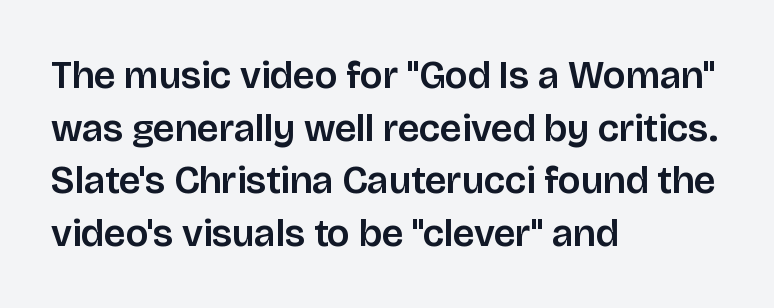
A roman cut, with each character standing at attention. The characters display no serif detailing; their extremities are plain. The words here are not underlined. One glance says typical: line gaps are just what's usual.
